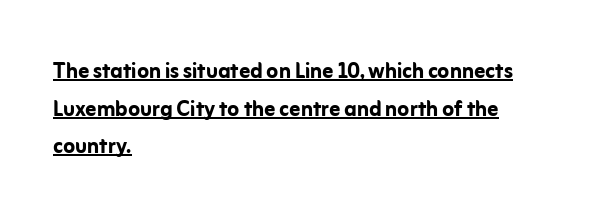
Q: Is the text bold? A: Yes.
Q: Is the text italic (slanted)? A: No, it is upright.
Q: Is the text underlined? A: Yes.
Q: How is the paragraph aligned? A: Left-aligned.
Q: Is the spacing between letters normal or unusually wide? A: Normal.
Q: Is the spacing between lines tight, normal or loose? A: Normal.
